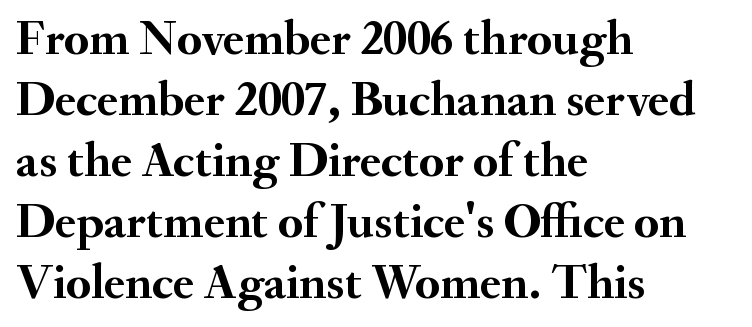
Q: Is the text bold? A: Yes.
Q: Is the text italic (slanted)? A: No, it is upright.
Q: Is the typeface a serif or a sans-serif typeface? A: Serif.
Q: Is the text underlined? A: No.
Q: How is the paragraph aligned? A: Left-aligned.
Q: Is the spacing between letters normal or unusually wide? A: Normal.
Q: Width (condensed, normal, or wide)? A: Normal.
Q: Stroke contrast? A: Medium.
Q: x-height? A: Small.
Q: Monospaced? A: No.
